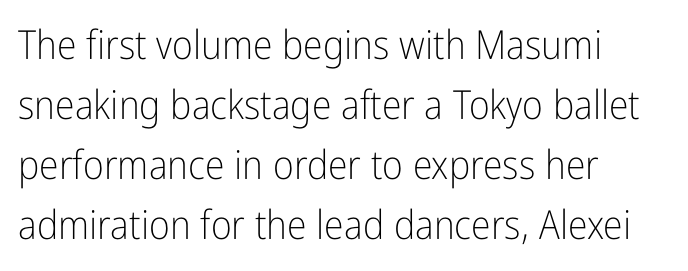
{"serif": "no", "italic": "no", "bold": "no", "weight": "light", "width": "condensed", "stroke_contrast": "low", "x_height": "medium", "monospaced": "no", "underline": "no", "align": "left", "line_spacing": "normal", "line_spacing_ratio": 1.5, "letter_spacing": "normal", "letter_spacing_em": 0.0, "glyph_px": 40}
